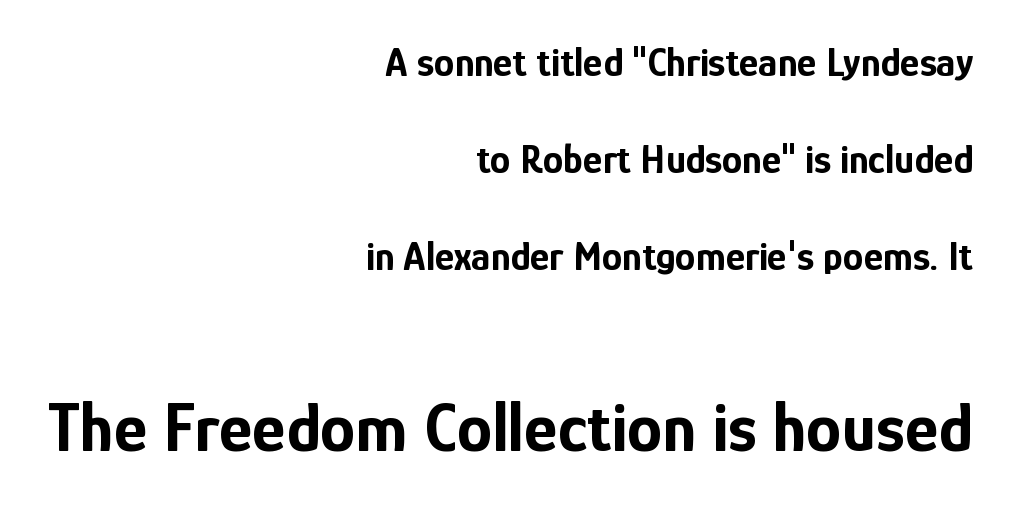
Q: Is the text bold? A: Yes.
Q: Is the text italic (slanted)? A: No, it is upright.
Q: Is the typeface a serif or a sans-serif typeface? A: Sans-serif.
Q: Is the text underlined? A: No.
Q: How is the paragraph aligned? A: Right-aligned.
Q: Is the spacing between letters normal or unusually wide? A: Normal.
Q: Is the spacing between lines tight, normal or loose? A: Loose.
Q: Which block of text is set in a larger size, the first (top) or the second (bottom)? A: The second (bottom) one.
Q: Width (condensed, normal, or wide)? A: Condensed.
Q: Stroke contrast? A: Low.
Q: x-height? A: Medium.
Q: Monospaced? A: No.
